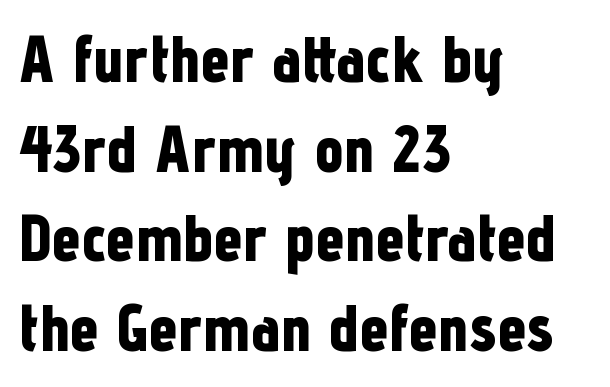
There is no visible air inserted between adjacent glyphs. Bold? Absolutely — the strokes are thick and heavy. Check under the words: just untouched page. Casual observation: everything's shoved over to the left. Posture: upright roman.
